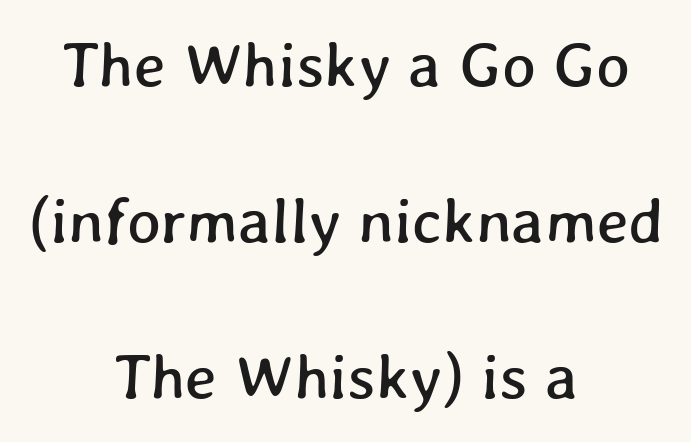
{"width": "normal", "stroke_contrast": "low", "x_height": "medium", "monospaced": "no", "underline": "no", "align": "center", "line_spacing": "loose", "line_spacing_ratio": 2.44, "letter_spacing": "normal", "letter_spacing_em": 0.0, "glyph_px": 64}
